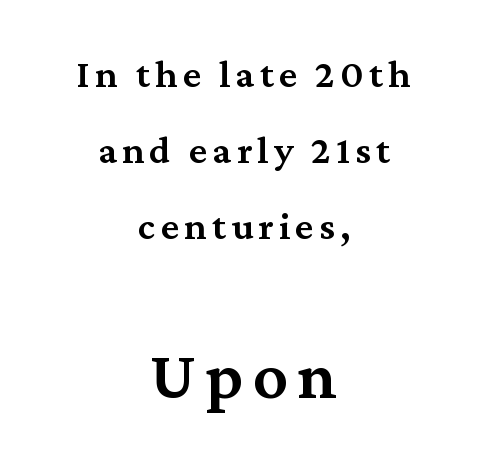
Italic: no, the glyphs are upright roman. The glyphs in this specimen are seriffed. Vertically, the passage feels expansive, rows floating well apart. Proportional: the letters do not fall into vertical columns.
